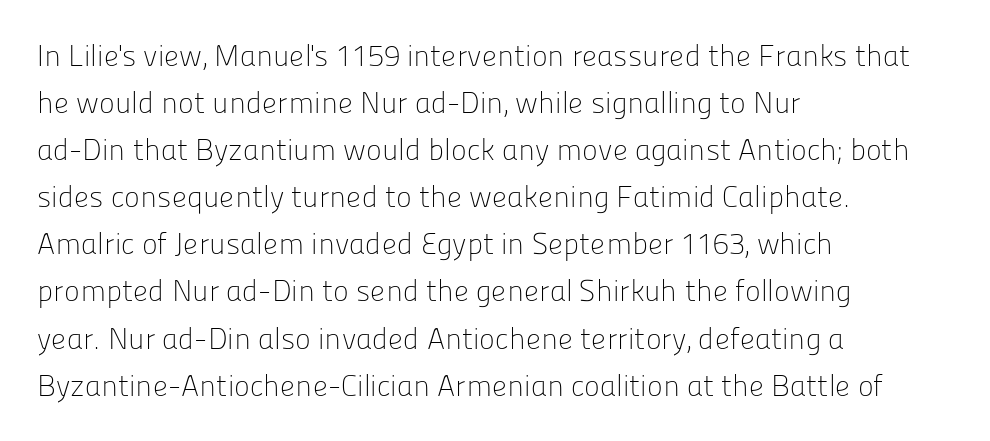
The image shows 30 px light sans-serif type, upright; set left-aligned, normal line spacing (1.57x), normal letter spacing, not underlined; low stroke contrast and a medium x-height.
